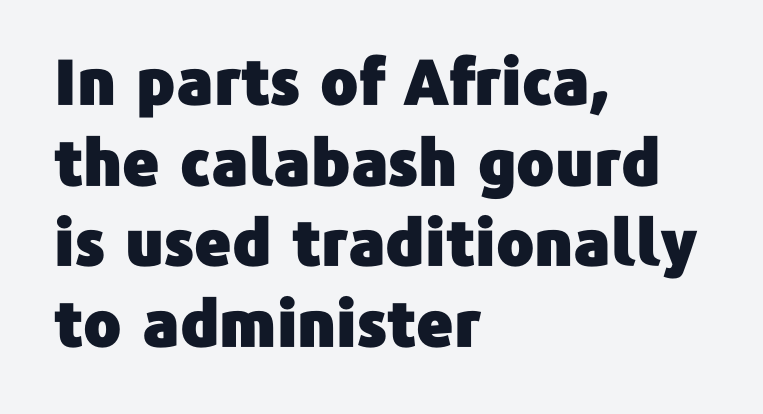
The face used here is proportionally spaced, like ordinary book or web type. These lines are composed in type without serifs. Posture: straight, roman, zero tilt. The lines sit at an ordinary, default distance from one another. This rendering leaves character spacing at its baseline value.
